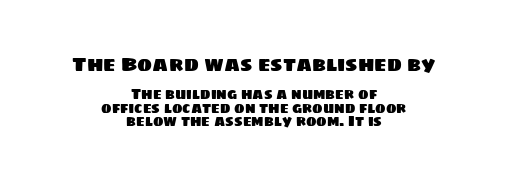
The image shows 20 px text type; set centered, tight line spacing (0.96x), normal letter spacing, not underlined; the first (top) block is 1.43x larger.
